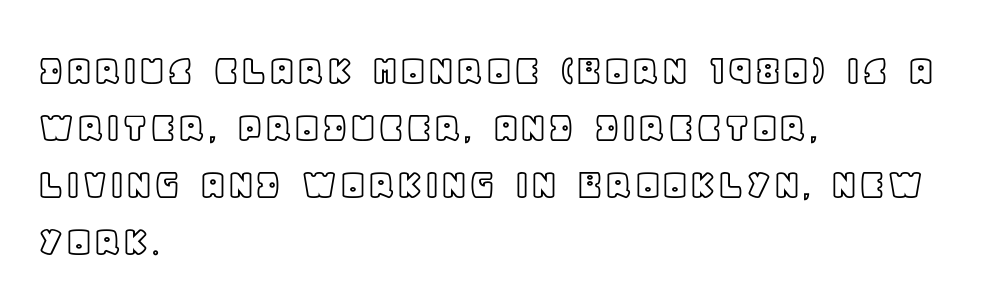
The image shows 45 px text type, upright; set left-aligned, normal line spacing (1.27x), normal letter spacing, not underlined; a large x-height.
